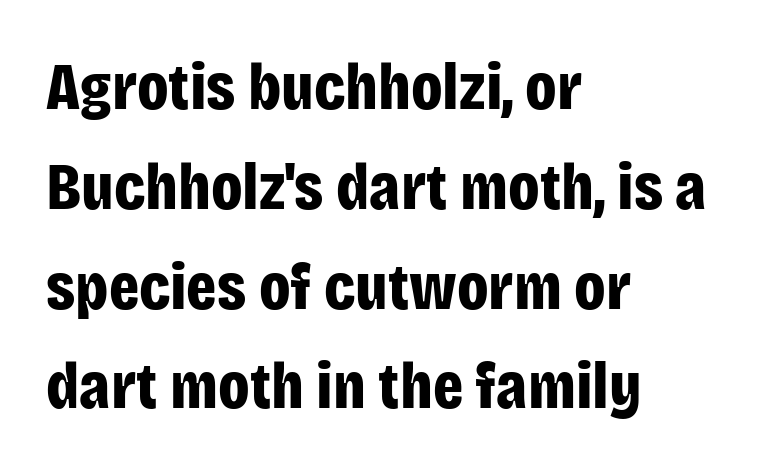
The image shows 67 px bold, condensed sans-serif type, upright; set left-aligned, normal line spacing (1.49x), normal letter spacing, not underlined; low stroke contrast and a large x-height.
